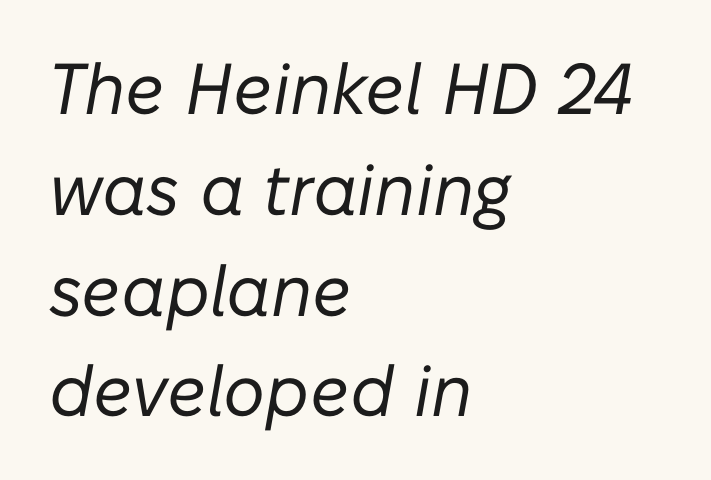
{"italic": "yes", "lean": "right", "slant_degrees": 10, "bold": "no", "weight": "regular", "width": "normal", "stroke_contrast": "low", "x_height": "medium", "monospaced": "no", "underline": "no", "align": "left", "line_spacing": "normal", "line_spacing_ratio": 1.4, "letter_spacing": "normal", "letter_spacing_em": 0.0, "glyph_px": 72}
